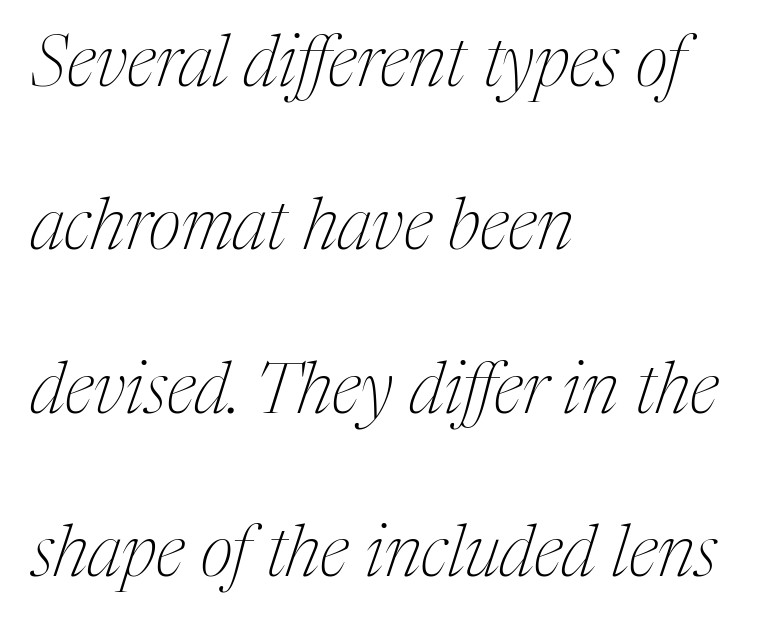
{"serif": "yes", "italic": "yes", "lean": "right", "slant_degrees": 17, "bold": "no", "weight": "thin", "width": "condensed", "stroke_contrast": "medium", "x_height": "medium", "monospaced": "no", "underline": "no", "align": "left", "line_spacing": "loose", "line_spacing_ratio": 2.3, "letter_spacing": "normal", "letter_spacing_em": 0.0, "glyph_px": 71}
